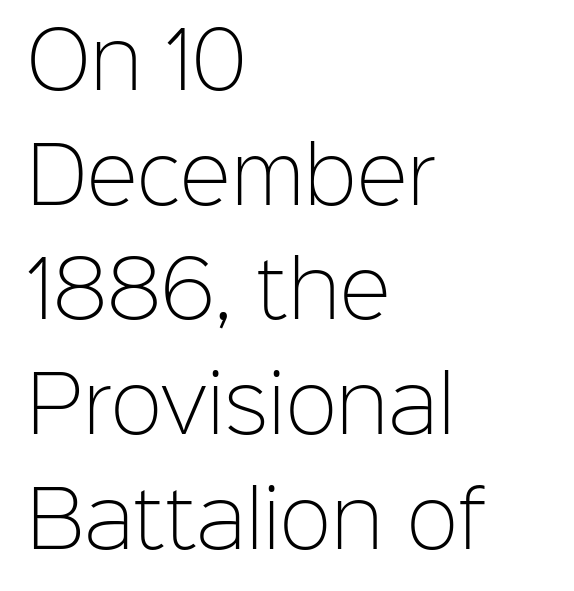
{"serif": "no", "italic": "no", "bold": "no", "weight": "light", "width": "normal", "stroke_contrast": "low", "x_height": "medium", "monospaced": "no", "underline": "no", "align": "left", "line_spacing": "normal", "line_spacing_ratio": 1.49, "letter_spacing": "normal", "letter_spacing_em": 0.0, "glyph_px": 77}
